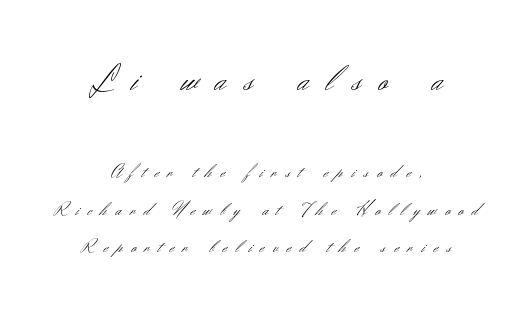
{"serif": "no", "bold": "no", "weight": "light", "width": "normal", "stroke_contrast": "medium", "x_height": "small", "monospaced": "no", "underline": "no", "align": "center", "line_spacing": "loose", "line_spacing_ratio": 1.97, "letter_spacing": "wide", "letter_spacing_em": 0.47, "larger_block": "first", "size_ratio": 2.0, "glyph_px": 38}
